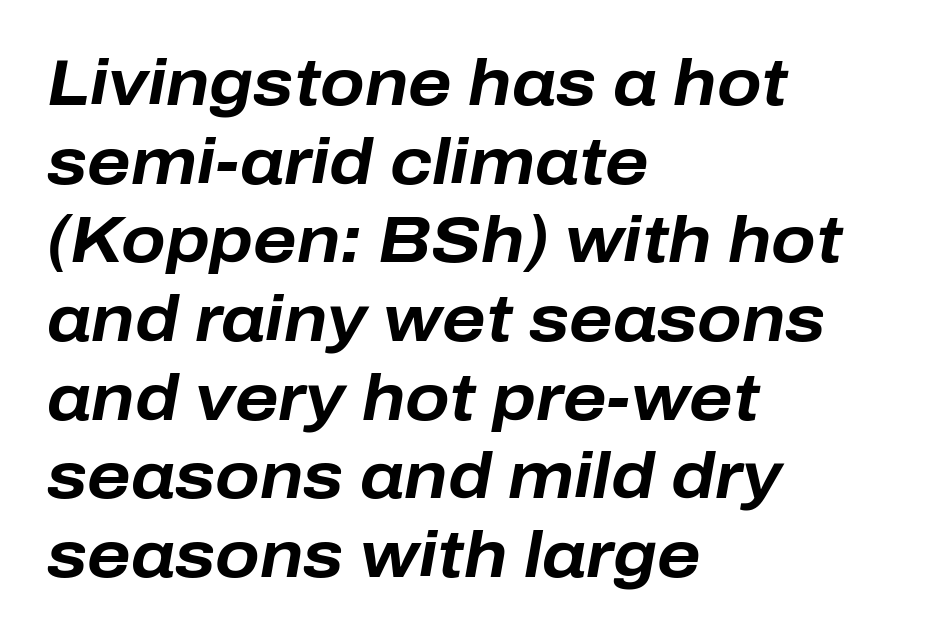
Q: Is the text bold? A: Yes.
Q: Is the text italic (slanted)? A: Yes, it leans right by about 10 degrees.
Q: Is the text underlined? A: No.
Q: How is the paragraph aligned? A: Left-aligned.
Q: Is the spacing between letters normal or unusually wide? A: Normal.
Q: Width (condensed, normal, or wide)? A: Normal.
Q: Stroke contrast? A: Low.
Q: x-height? A: Medium.
Q: Monospaced? A: No.
